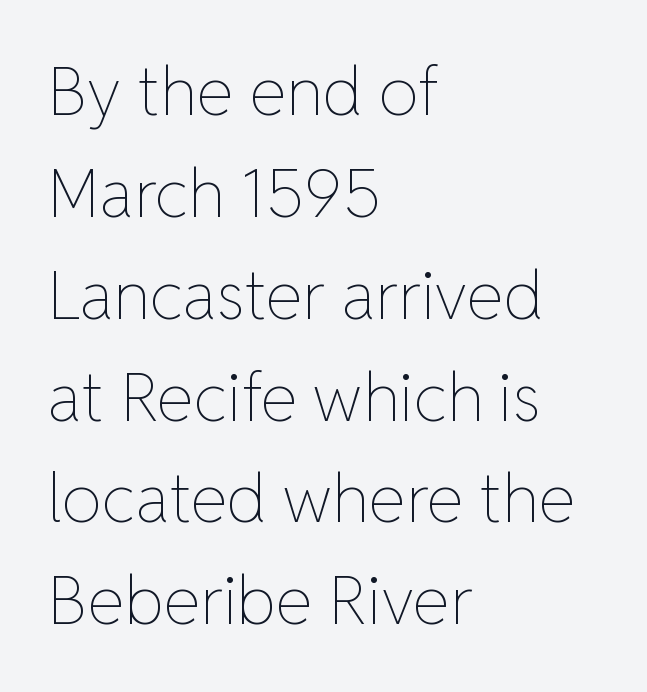
Q: Is the text bold? A: No.
Q: Is the text italic (slanted)? A: No, it is upright.
Q: Is the text underlined? A: No.
Q: How is the paragraph aligned? A: Left-aligned.
Q: Is the spacing between letters normal or unusually wide? A: Normal.
Q: Is the spacing between lines tight, normal or loose? A: Normal.
Q: Width (condensed, normal, or wide)? A: Normal.
Q: Stroke contrast? A: Low.
Q: x-height? A: Medium.
Q: Monospaced? A: No.
